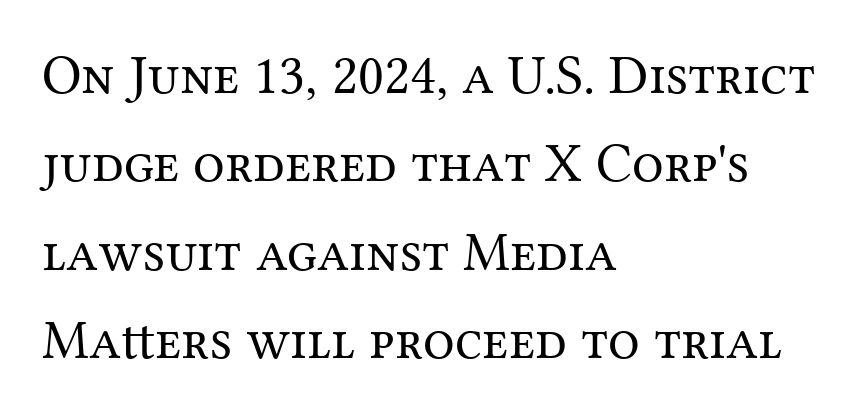
Classification — serif. Regular leading. The weight would be labelled regular, book, light, or lighter still. Does the lettering tilt? It doesn't — this is upright. This sample has the flowing, uneven cadence of proportional lettering. The lines are quadded left.
